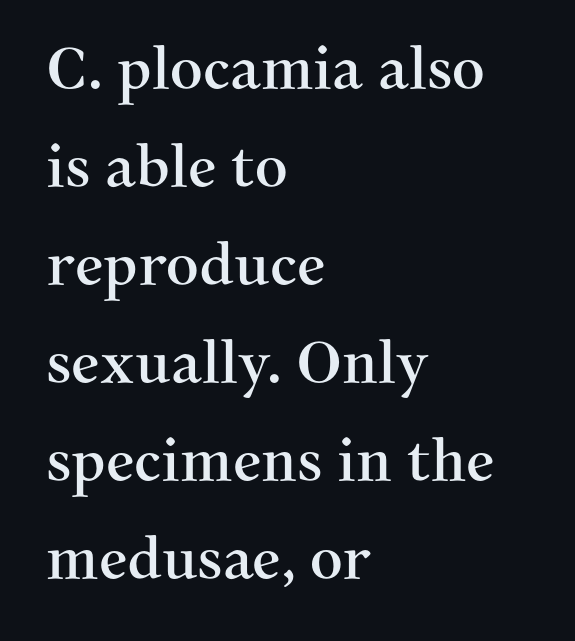
Q: Is the text italic (slanted)? A: No, it is upright.
Q: Is the typeface a serif or a sans-serif typeface? A: Serif.
Q: Is the text underlined? A: No.
Q: How is the paragraph aligned? A: Left-aligned.
Q: Is the spacing between letters normal or unusually wide? A: Normal.
Q: Width (condensed, normal, or wide)? A: Normal.
Q: Stroke contrast? A: Medium.
Q: x-height? A: Medium.
Q: Monospaced? A: No.
